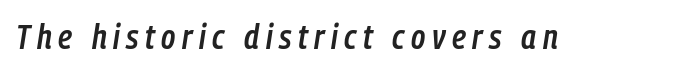
The image shows 34 px semibold, condensed type, italic (leaning right); set not underlined; low stroke contrast and a medium x-height.
